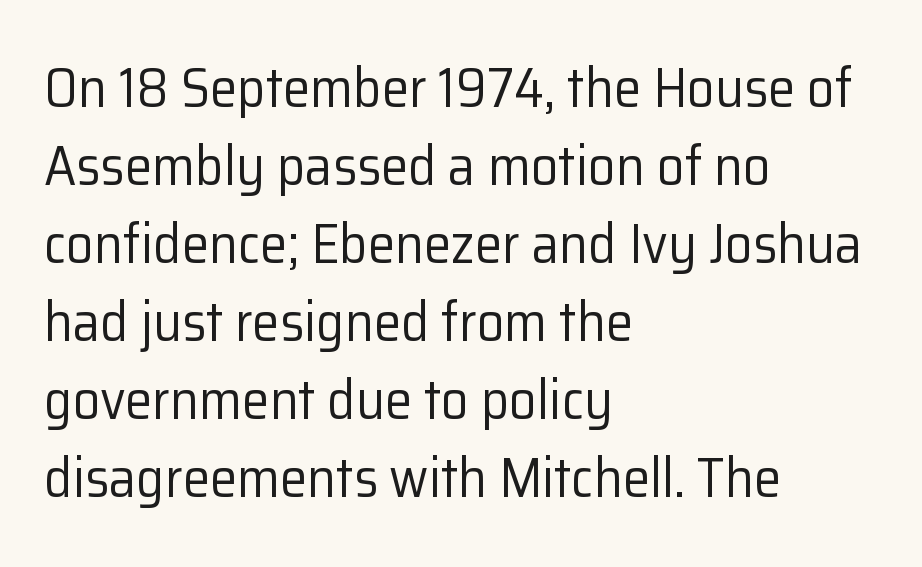
The image shows 55 px regular-weight sans-serif type, upright; set left-aligned, normal line spacing (1.42x), normal letter spacing, not underlined; low stroke contrast and a medium x-height.
